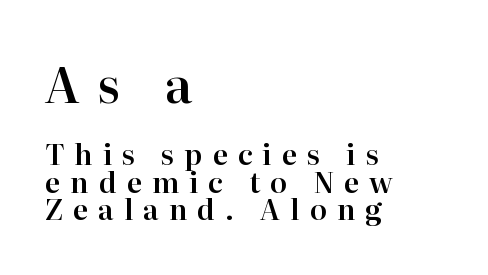
Reading down the block, your eye returns to a fixed left position each line. The axis of the letterforms is exactly vertical. Students, observe: this is what under-led, compact text looks like. How are the letters spaced? Widely, with obvious added tracking. The upper block of text is set noticeably larger than the block beneath it. This rendering employs a face with finishing strokes, i.e., a serif.
